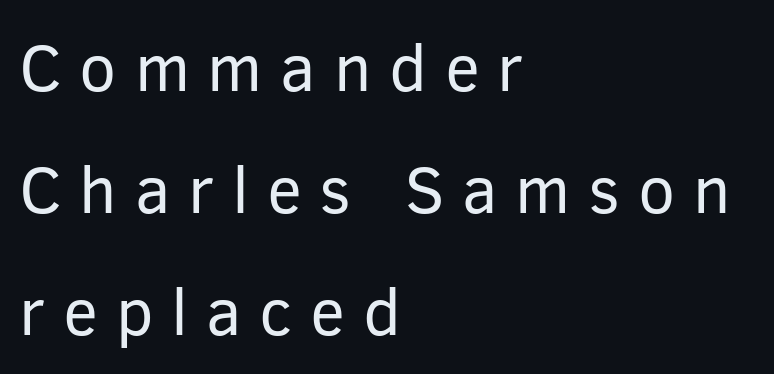
{"serif": "no", "italic": "no", "bold": "no", "weight": "regular", "width": "normal", "stroke_contrast": "low", "x_height": "medium", "monospaced": "no", "underline": "no", "align": "left", "line_spacing_ratio": 1.85, "letter_spacing": "wide", "letter_spacing_em": 0.27, "glyph_px": 66}
